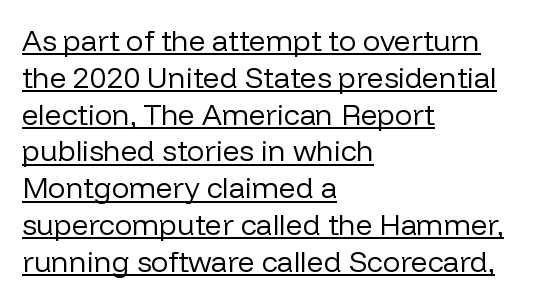
{"serif": "no", "italic": "no", "bold": "no", "weight": "regular", "width": "normal", "stroke_contrast": "low", "x_height": "medium", "monospaced": "no", "underline": "yes", "align": "left", "line_spacing": "normal", "line_spacing_ratio": 1.27, "letter_spacing": "normal", "letter_spacing_em": 0.0, "glyph_px": 29}
